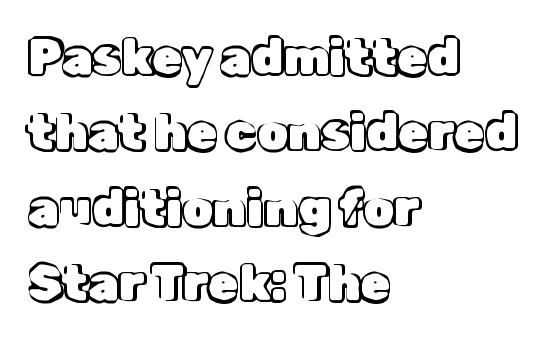
{"italic": "no", "width": "normal", "x_height": "medium", "monospaced": "no", "underline": "no", "align": "left", "line_spacing": "normal", "line_spacing_ratio": 1.54, "letter_spacing": "normal", "letter_spacing_em": 0.0, "glyph_px": 49}
